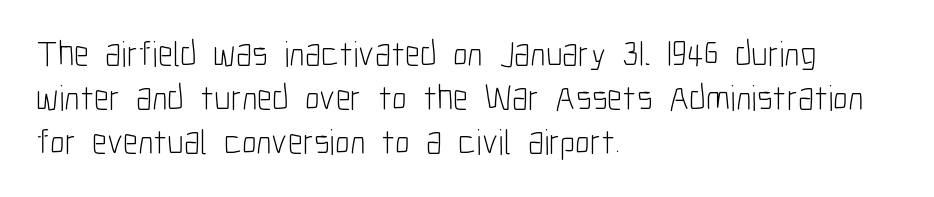
Q: Is the text bold? A: No.
Q: Is the text italic (slanted)? A: No, it is upright.
Q: Is the typeface a serif or a sans-serif typeface? A: Sans-serif.
Q: Is the text underlined? A: No.
Q: How is the paragraph aligned? A: Left-aligned.
Q: Is the spacing between letters normal or unusually wide? A: Normal.
Q: Width (condensed, normal, or wide)? A: Condensed.
Q: Stroke contrast? A: Low.
Q: x-height? A: Medium.
Q: Monospaced? A: No.
